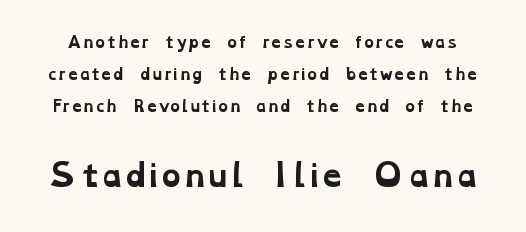
Q: Is the text bold? A: Yes.
Q: Is the typeface a serif or a sans-serif typeface? A: Serif.
Q: Is the text underlined? A: No.
Q: Is the spacing between letters normal or unusually wide? A: Normal.
Q: Is the spacing between lines tight, normal or loose? A: Loose.
Q: Which block of text is set in a larger size, the first (top) or the second (bottom)? A: The second (bottom) one.
Q: Width (condensed, normal, or wide)? A: Wide.
Q: Stroke contrast? A: Low.
Q: x-height? A: Medium.
Q: Monospaced? A: No.
